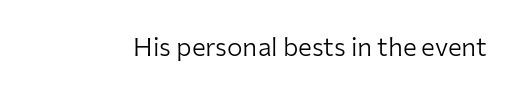
{"italic": "no", "bold": "no", "underline": "no", "letter_spacing": "normal", "letter_spacing_em": 0.0, "glyph_px": 26}
